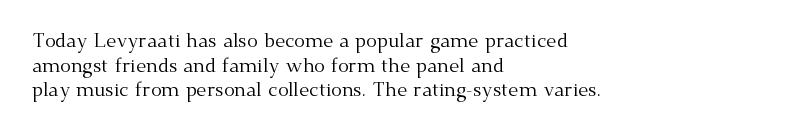
The image shows 20 px text type, upright; set left-aligned, line spacing 1.23x, normal letter spacing, not underlined.
